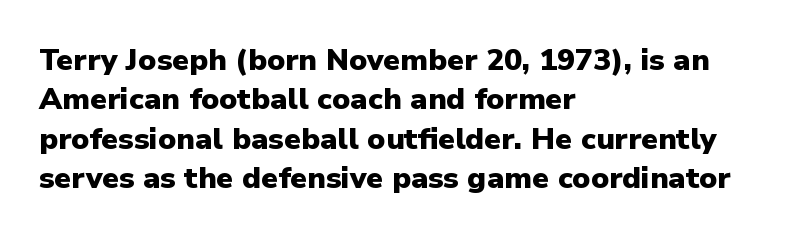
Between one letter and the next there's only the usual sliver of space. The lines sit at an ordinary, default distance from one another. Is the block centered? No — it sits flush against the left margin. Tall strokes in this sample are plumb rather than angled. The strip under each line holds only bare page. This sample has the flowing, uneven cadence of proportional lettering.
